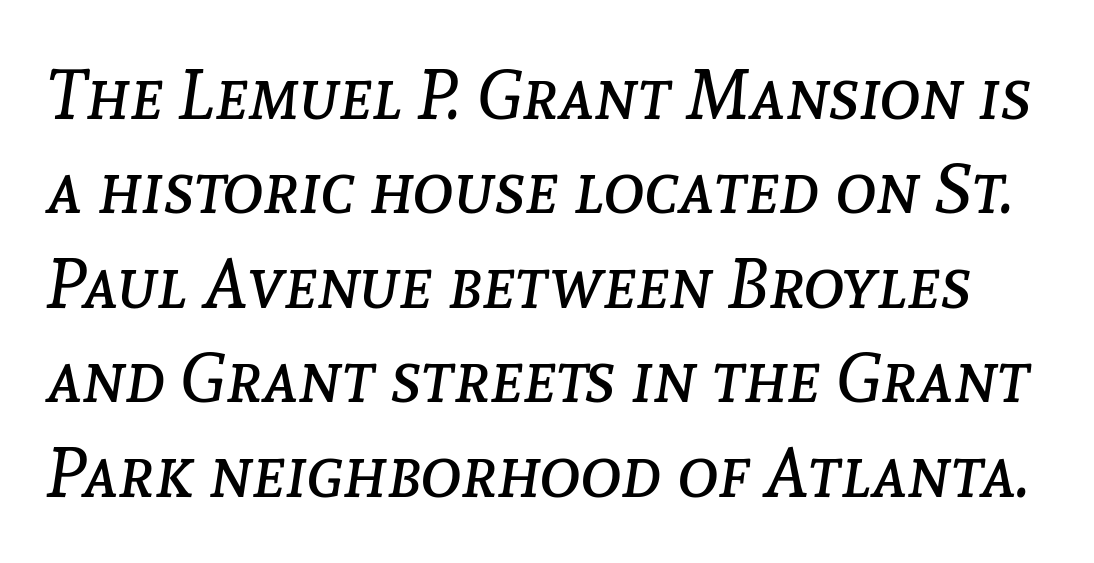
The image shows 70 px regular-weight type, italic (leaning right); set normal line spacing (1.35x), normal letter spacing, not underlined; low stroke contrast and a medium x-height.
